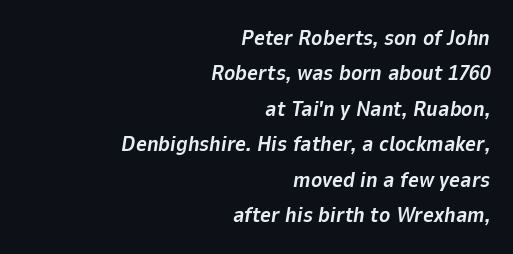
The tracking reads as untouched default to a designer's eye. Observe the lean: these are italic letterforms. Descenders are the only things crossing below the line. The passage shown stacks its lines at a standard gap. Emphasis by weight is at full strength: bold.
